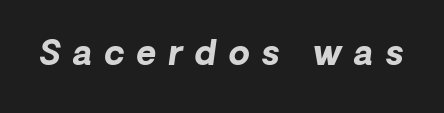
Nobody drew a line under any word here. Typesetter's note: full bold, strokes at maximum text heaviness. These lines were composed using italics. Inter-character spacing is expanded well beyond the font's built-in metrics.
